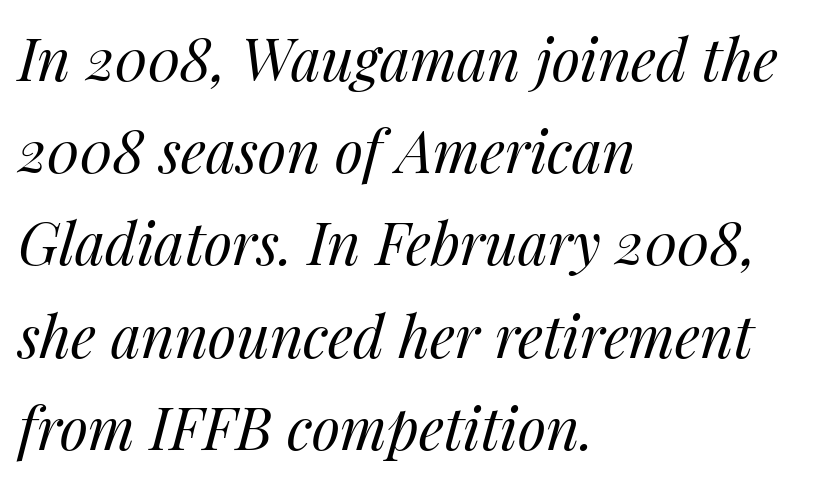
Stroke mass is kept to a normal reading level or below. Descenders are the only things crossing below the line. The text block is weighted toward the left margin, trailing off unevenly rightward. Designer's note — italics engaged. Caption: standard tracking, unaltered. Think of a printed novel: that variable character pitch is what you see here.
